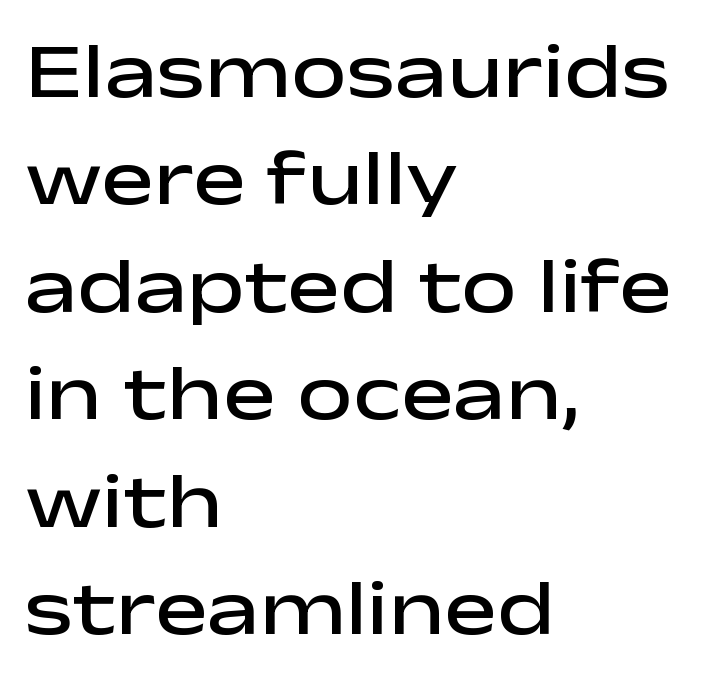
{"serif": "no", "italic": "no", "bold": "semi", "weight": "semibold", "width": "wide", "stroke_contrast": "low", "x_height": "medium", "monospaced": "no", "underline": "no", "align": "left", "line_spacing": "normal", "line_spacing_ratio": 1.36, "letter_spacing": "normal", "letter_spacing_em": 0.0, "glyph_px": 79}
